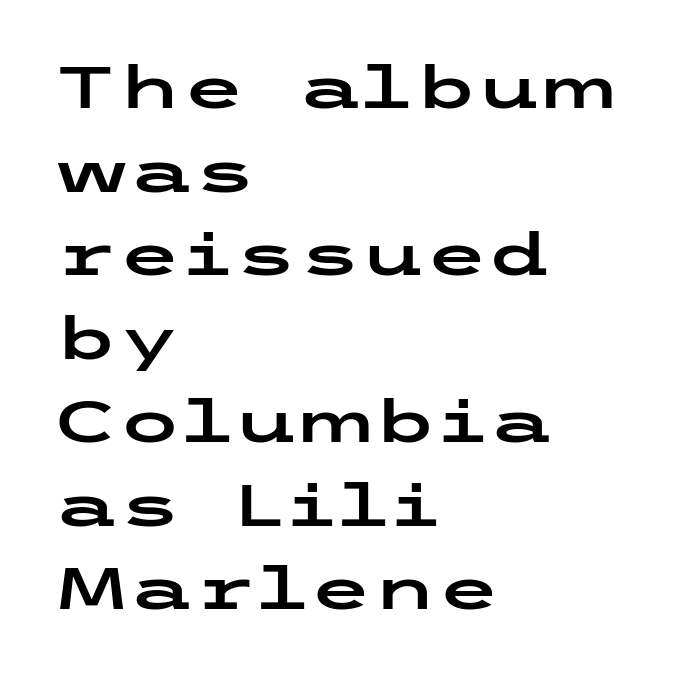
{"serif": "no", "italic": "no", "width": "wide", "stroke_contrast": "low", "x_height": "medium", "underline": "no", "align": "left", "line_spacing": "normal", "line_spacing_ratio": 1.44, "letter_spacing": "normal", "letter_spacing_em": 0.0, "glyph_px": 58}
